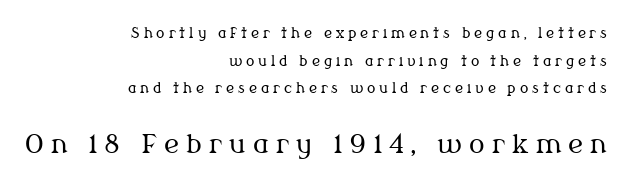
{"italic": "no", "bold": "no", "underline": "no", "align": "right", "line_spacing": "loose", "line_spacing_ratio": 1.97, "letter_spacing": "wide", "letter_spacing_em": 0.28, "larger_block": "second", "size_ratio": 1.86, "glyph_px": 26}
